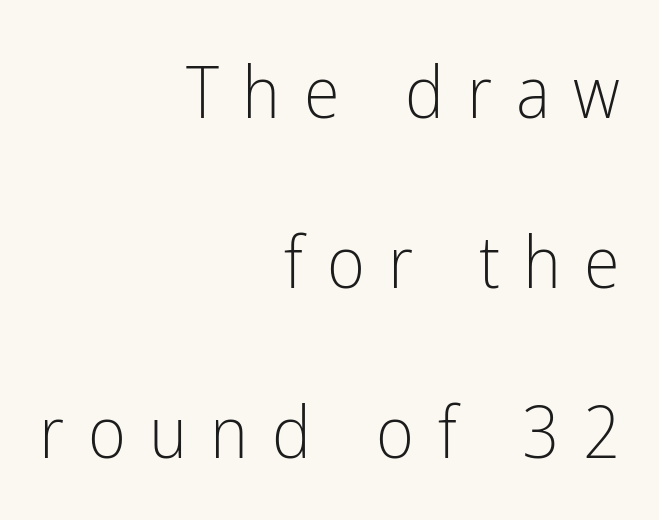
The passage shown stacks its lines with a broad gap. The tracking jumps out immediately: characters are airy and widely separated. Horizontal alignment here is rightward, an uncommon choice for prose. A typesetter would label this face a sans.
